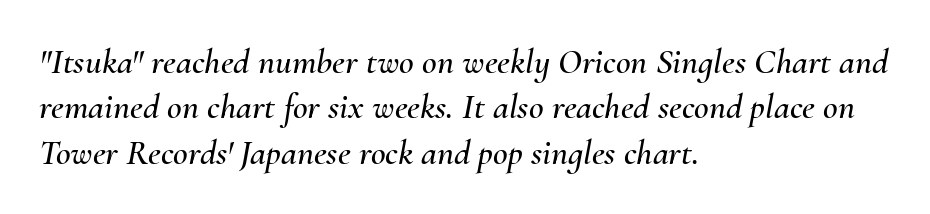
{"italic": "yes", "lean": "right", "slant_degrees": 10, "width": "normal", "stroke_contrast": "medium", "x_height": "small", "monospaced": "no", "underline": "no", "align": "left", "line_spacing": "normal", "line_spacing_ratio": 1.26, "letter_spacing": "normal", "letter_spacing_em": 0.0, "glyph_px": 36}
